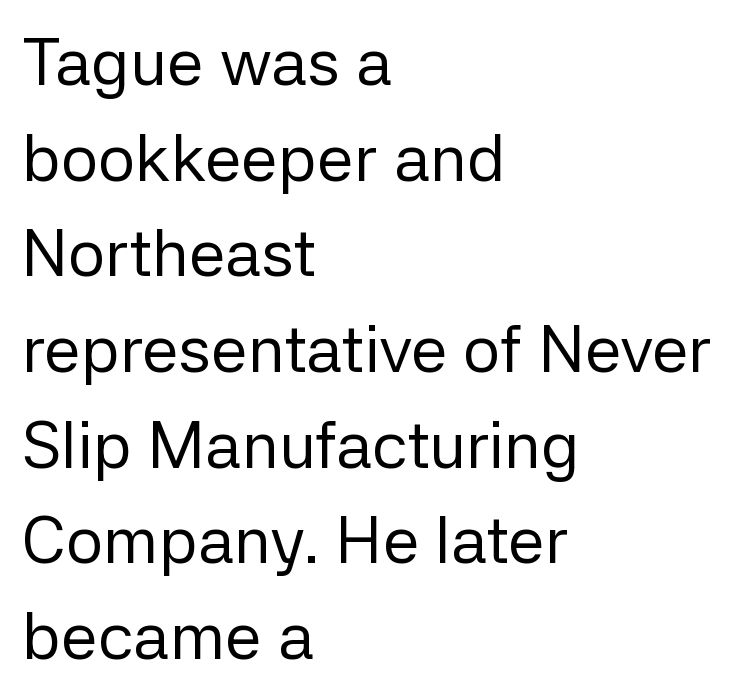
Teacher's note: observe the even left margin — that is flush-left alignment. A sans-serif font was chosen for this passage. Baseline-to-baseline distance is the conventional proportion of letter height. These lines were composed using upright roman letters.
